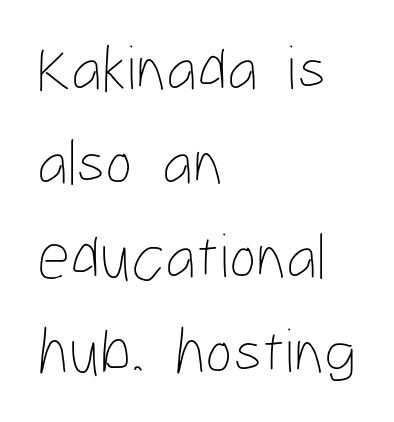
Q: Is the text bold? A: No.
Q: Is the text italic (slanted)? A: No, it is upright.
Q: Is the text underlined? A: No.
Q: How is the paragraph aligned? A: Left-aligned.
Q: Is the spacing between letters normal or unusually wide? A: Normal.
Q: Is the spacing between lines tight, normal or loose? A: Normal.
Q: Width (condensed, normal, or wide)? A: Condensed.
Q: Stroke contrast? A: Low.
Q: x-height? A: Medium.
Q: Monospaced? A: No.
